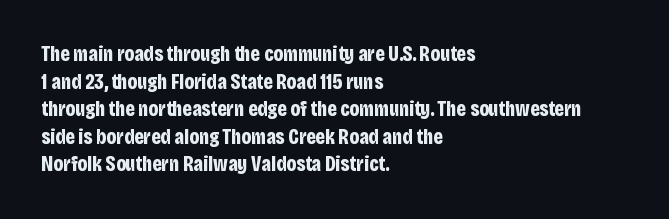
{"italic": "no", "bold": "yes", "underline": "no", "align": "left", "line_spacing": "normal", "line_spacing_ratio": 1.31, "letter_spacing": "normal", "letter_spacing_em": 0.0, "glyph_px": 21}
